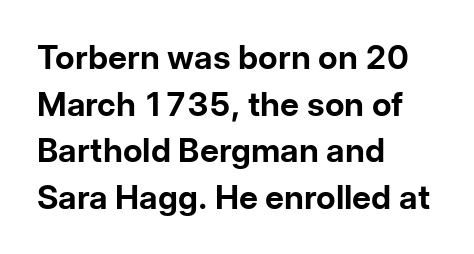
The image shows 33 px bold sans-serif type, upright; set left-aligned, normal line spacing (1.41x), normal letter spacing, not underlined; low stroke contrast and a medium x-height.
